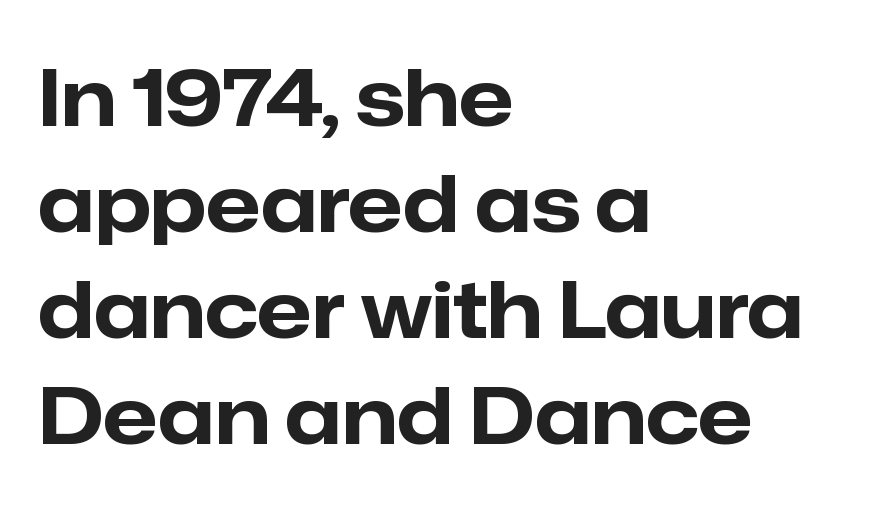
The image shows 79 px bold sans-serif type, upright; set left-aligned, normal line spacing (1.34x), normal letter spacing, not underlined; low stroke contrast and a medium x-height.
